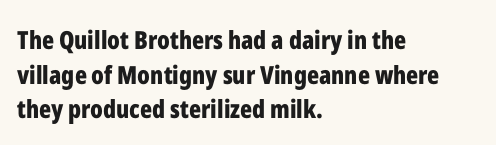
{"italic": "no", "bold": "yes", "underline": "no", "align": "left", "line_spacing": "normal", "line_spacing_ratio": 1.39, "letter_spacing": "normal", "letter_spacing_em": 0.0, "glyph_px": 25}
